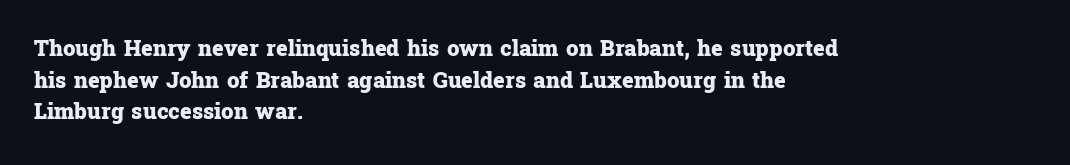
Q: Is the text bold? A: Yes.
Q: Is the text italic (slanted)? A: No, it is upright.
Q: Is the text underlined? A: No.
Q: How is the paragraph aligned? A: Left-aligned.
Q: Is the spacing between letters normal or unusually wide? A: Normal.
Q: Is the spacing between lines tight, normal or loose? A: Normal.
